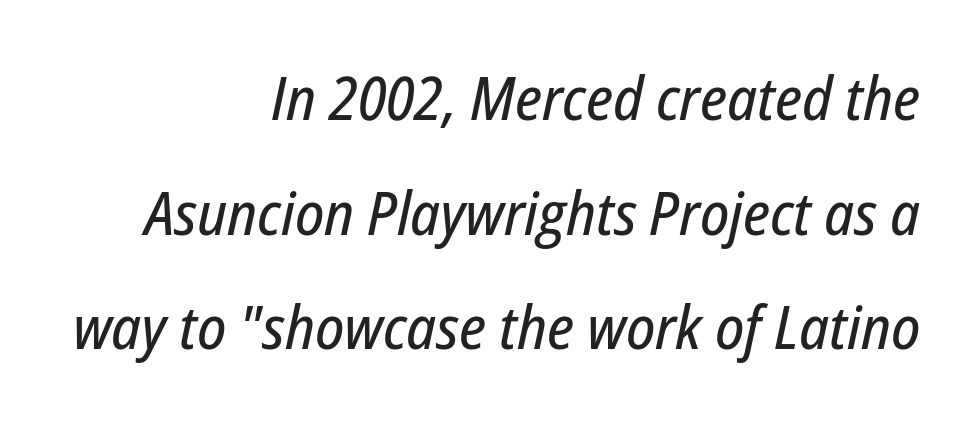
The image shows 60 px condensed type, italic (leaning right); set right-aligned, loose line spacing (1.91x), normal letter spacing, not underlined; low stroke contrast and a medium x-height.
